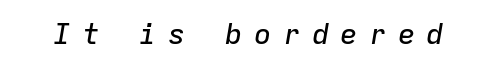
{"italic": "yes", "lean": "right", "slant_degrees": 9, "width": "normal", "stroke_contrast": "low", "x_height": "medium", "monospaced": "yes", "underline": "no", "letter_spacing": "wide", "letter_spacing_em": 0.39, "glyph_px": 29}
